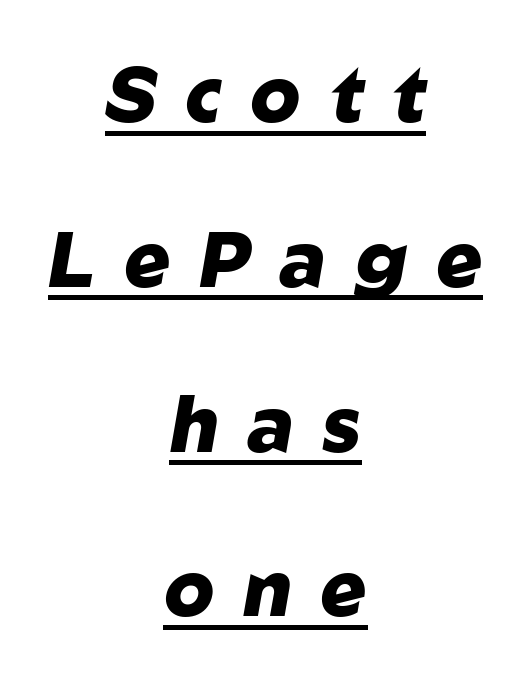
{"italic": "yes", "lean": "right", "slant_degrees": 10, "bold": "yes", "weight": "heavy", "width": "normal", "stroke_contrast": "low", "x_height": "medium", "monospaced": "no", "underline": "yes", "align": "center", "line_spacing": "loose", "line_spacing_ratio": 2.14, "letter_spacing": "wide", "letter_spacing_em": 0.37, "glyph_px": 77}
